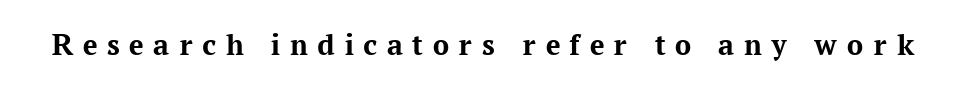
{"serif": "yes", "italic": "no", "bold": "yes", "weight": "bold", "width": "normal", "stroke_contrast": "medium", "x_height": "medium", "monospaced": "no", "underline": "no", "letter_spacing": "wide", "letter_spacing_em": 0.3, "glyph_px": 32}
